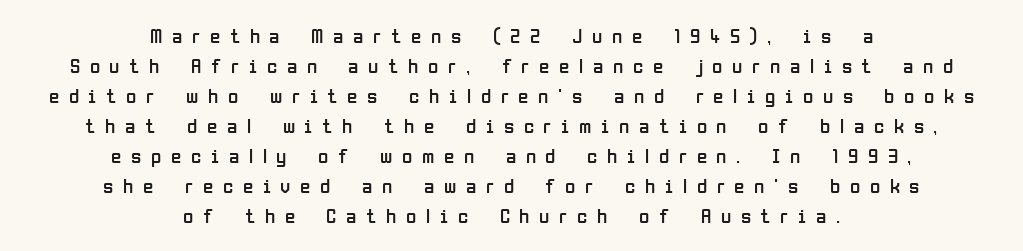
Q: Is the text bold? A: No.
Q: Is the text italic (slanted)? A: No, it is upright.
Q: Is the text underlined? A: No.
Q: How is the paragraph aligned? A: Centered.
Q: Is the spacing between letters normal or unusually wide? A: Unusually wide.
Q: Is the spacing between lines tight, normal or loose? A: Normal.
